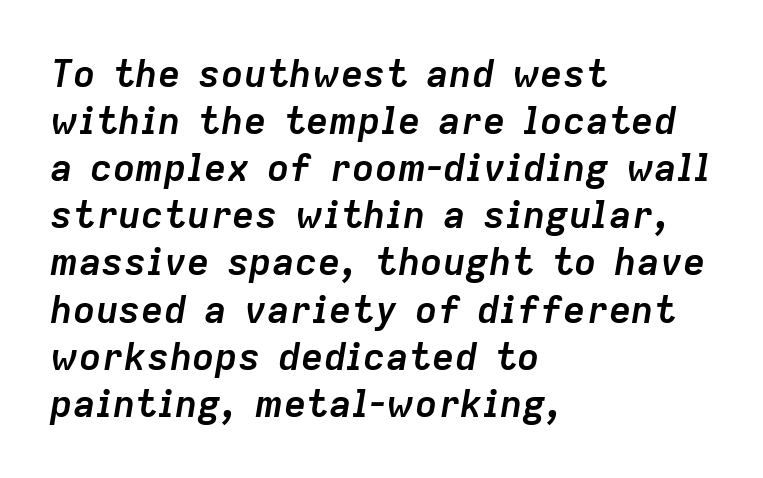
Q: Is the text bold? A: Yes.
Q: Is the text italic (slanted)? A: Yes, it leans right by about 9 degrees.
Q: Is the text underlined? A: No.
Q: How is the paragraph aligned? A: Left-aligned.
Q: Is the spacing between letters normal or unusually wide? A: Normal.
Q: Width (condensed, normal, or wide)? A: Normal.
Q: Stroke contrast? A: Low.
Q: x-height? A: Medium.
Q: Monospaced? A: No.
